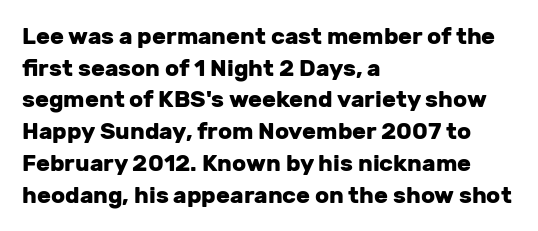
Q: Is the text bold? A: Yes.
Q: Is the text italic (slanted)? A: No, it is upright.
Q: Is the text underlined? A: No.
Q: How is the paragraph aligned? A: Left-aligned.
Q: Is the spacing between letters normal or unusually wide? A: Normal.
Q: Is the spacing between lines tight, normal or loose? A: Normal.
